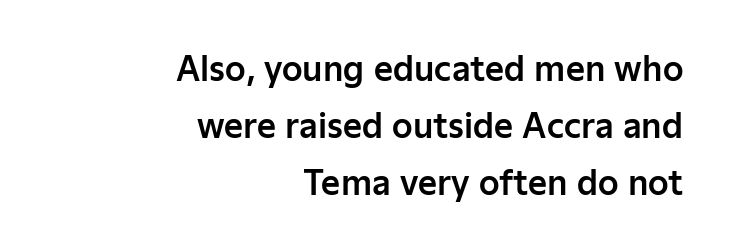
The image shows 33 px sans-serif type, upright; set right-aligned, line spacing 1.72x, normal letter spacing, not underlined; low stroke contrast and a medium x-height.
